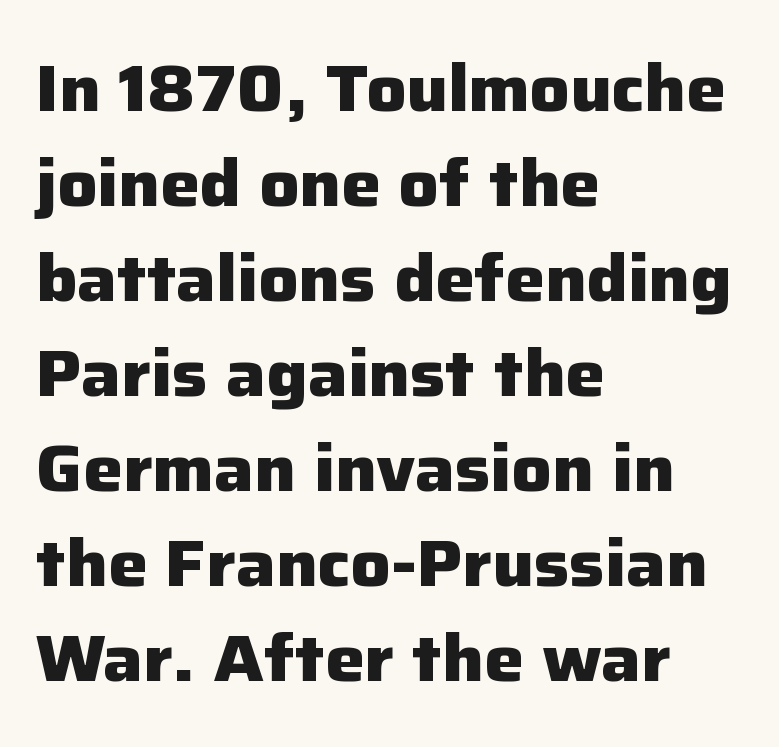
Compared with typical paragraphs, the rows here are spaced about the same. Is this a fixed-width face? No — the glyphs have proportional, varying widths. Beneath every word, the page is bare. How heavy is the stroke? Heavy — this is a bold. Tall strokes in this sample are plumb rather than angled.
